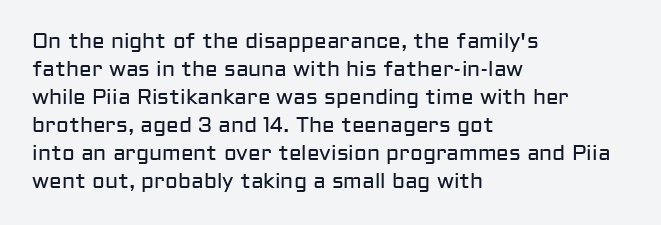
Q: Is the text bold? A: No.
Q: Is the text italic (slanted)? A: No, it is upright.
Q: Is the text underlined? A: No.
Q: How is the paragraph aligned? A: Left-aligned.
Q: Is the spacing between letters normal or unusually wide? A: Normal.
Q: Is the spacing between lines tight, normal or loose? A: Normal.
